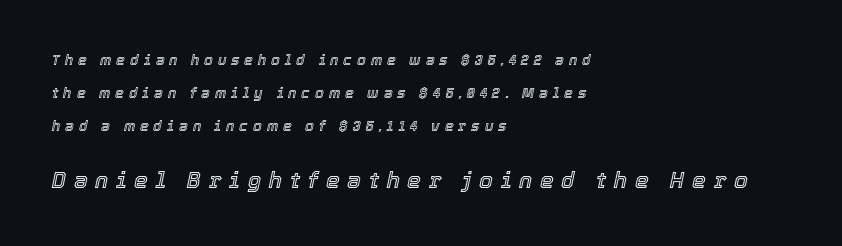
Q: Is the text italic (slanted)? A: Yes, it leans right by about 12 degrees.
Q: Is the text underlined? A: No.
Q: How is the paragraph aligned? A: Left-aligned.
Q: Is the spacing between letters normal or unusually wide? A: Unusually wide.
Q: Is the spacing between lines tight, normal or loose? A: Loose.
Q: Which block of text is set in a larger size, the first (top) or the second (bottom)? A: The second (bottom) one.
